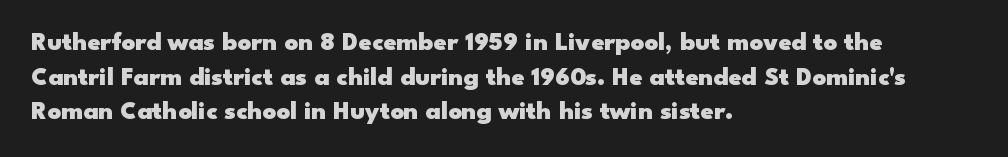
Do the letters lean? They stand straight. Standard letterfit; no display-style spreading of the glyphs. The strip under each line holds only bare page. The rendering anchors every line to the left-hand side. The glyphs have the mass of a bold cut. Quick note: interline space is typical.
